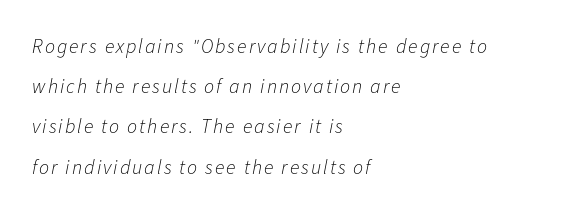
{"italic": "yes", "lean": "right", "slant_degrees": 11, "bold": "no", "underline": "no", "align": "left", "line_spacing": "loose", "line_spacing_ratio": 2.01, "glyph_px": 20}
